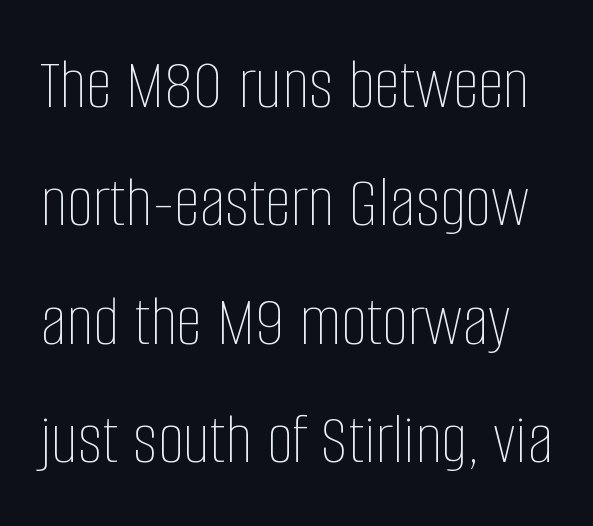
{"italic": "no", "bold": "no", "weight": "thin", "width": "condensed", "stroke_contrast": "low", "x_height": "large", "monospaced": "no", "underline": "no", "line_spacing": "normal", "line_spacing_ratio": 1.6, "letter_spacing": "normal", "letter_spacing_em": 0.0, "glyph_px": 74}
